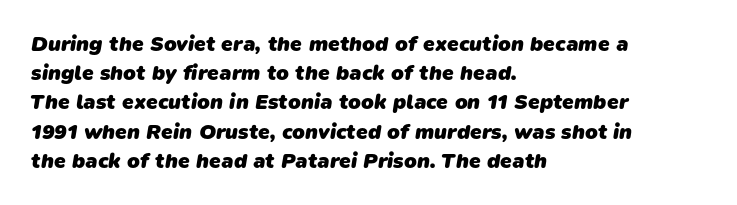
{"bold": "yes", "underline": "no", "align": "left", "line_spacing": "normal", "line_spacing_ratio": 1.39, "letter_spacing": "normal", "letter_spacing_em": 0.0, "glyph_px": 21}
